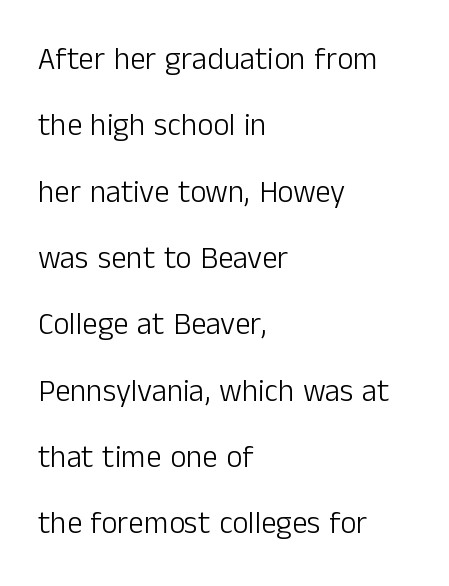
{"serif": "no", "italic": "no", "bold": "no", "weight": "light", "width": "normal", "stroke_contrast": "low", "x_height": "medium", "monospaced": "no", "underline": "no", "align": "left", "line_spacing": "loose", "line_spacing_ratio": 2.14, "letter_spacing": "normal", "letter_spacing_em": 0.0, "glyph_px": 31}
